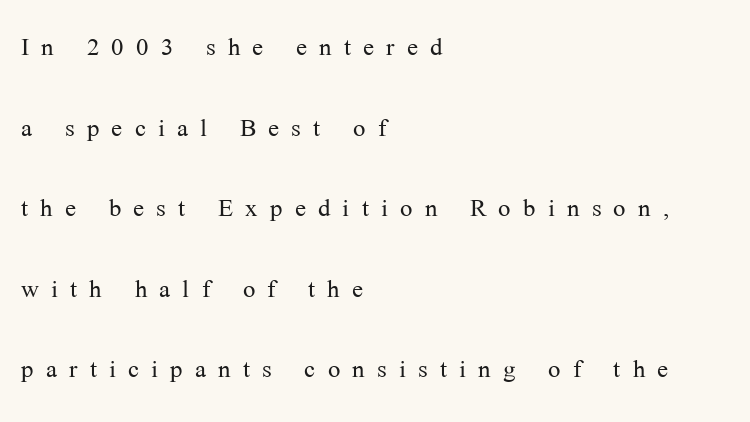
The axis of the letterforms is exactly vertical. Every row of glyphs begins at an identical x-position on the left. Successive baselines arrive slowly, with a big drop between each. I'd call this a serif setting — the letters wear small feet.
